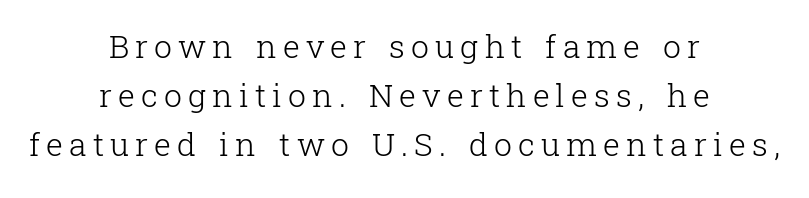
Q: Is the text bold? A: No.
Q: Is the text italic (slanted)? A: No, it is upright.
Q: Is the typeface a serif or a sans-serif typeface? A: Serif.
Q: Is the text underlined? A: No.
Q: How is the paragraph aligned? A: Centered.
Q: Is the spacing between lines tight, normal or loose? A: Normal.
Q: Width (condensed, normal, or wide)? A: Normal.
Q: Stroke contrast? A: Low.
Q: x-height? A: Medium.
Q: Monospaced? A: No.
